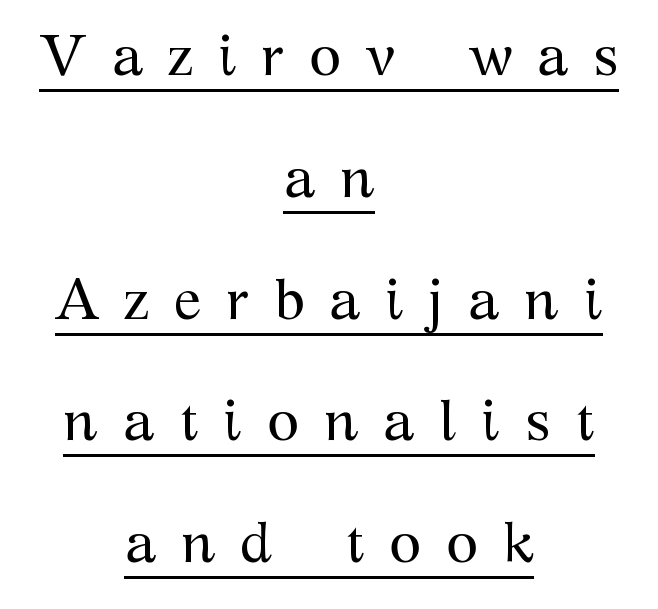
Q: Is the text bold? A: No.
Q: Is the text italic (slanted)? A: No, it is upright.
Q: Is the typeface a serif or a sans-serif typeface? A: Serif.
Q: Is the text underlined? A: Yes.
Q: How is the paragraph aligned? A: Centered.
Q: Is the spacing between letters normal or unusually wide? A: Unusually wide.
Q: Is the spacing between lines tight, normal or loose? A: Loose.
Q: Width (condensed, normal, or wide)? A: Normal.
Q: Stroke contrast? A: Medium.
Q: x-height? A: Medium.
Q: Monospaced? A: No.
